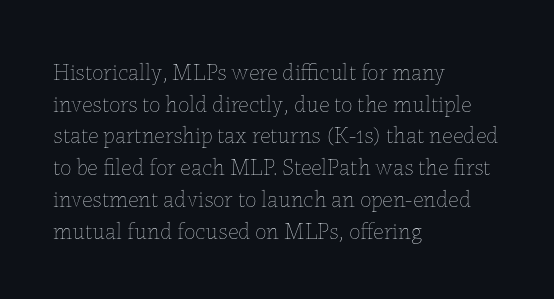
A roman cut, with each character standing at attention. Line spacing here is normal. The text block is weighted toward the left margin, trailing off unevenly rightward. Lines of text with bare space underneath. Nothing unusual about the tracking: characters are spaced as the font intends. A quiet, ordinary-to-light weight characterises the typeface.
